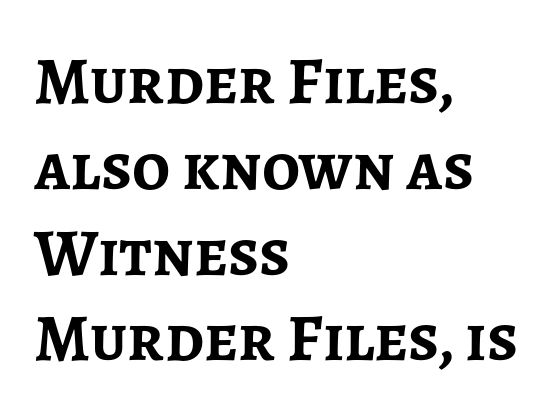
{"serif": "no", "italic": "no", "bold": "yes", "weight": "semibold", "width": "normal", "stroke_contrast": "low", "x_height": "medium", "monospaced": "no", "underline": "no", "align": "left", "line_spacing": "normal", "line_spacing_ratio": 1.28, "letter_spacing": "normal", "letter_spacing_em": 0.0, "glyph_px": 67}
